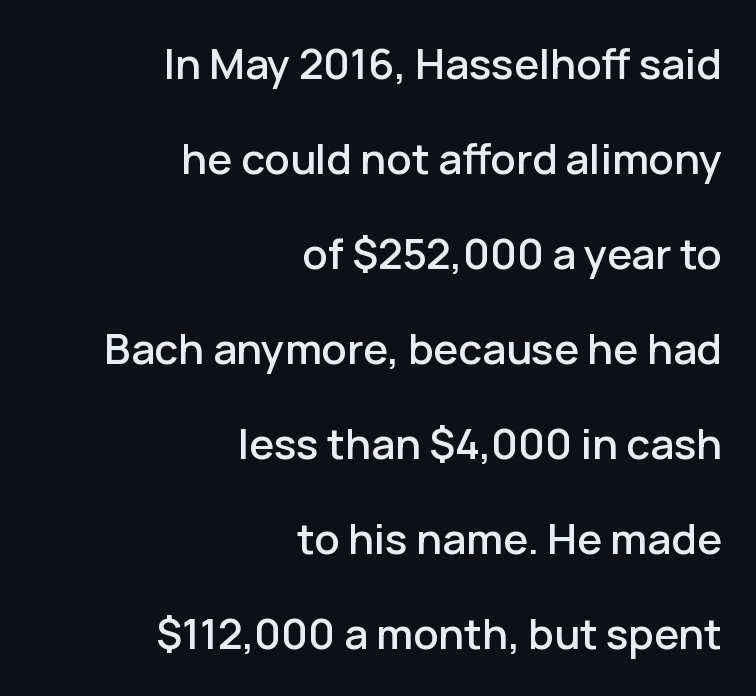
{"serif": "no", "italic": "no", "width": "normal", "stroke_contrast": "low", "x_height": "medium", "monospaced": "no", "underline": "no", "align": "right", "line_spacing": "loose", "line_spacing_ratio": 2.26, "letter_spacing": "normal", "letter_spacing_em": 0.0, "glyph_px": 42}
